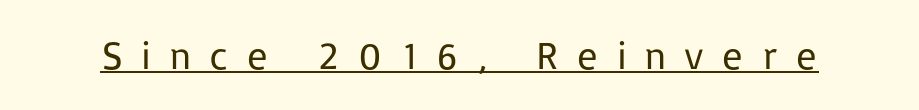
Vertical strokes here are truly vertical. Does a line run under the words? Yes, clearly. The face used here is rendered with a markedly widened letterfit. You could not count columns in this text — the font is proportionally spaced. Note: no serifs on the glyphs.
